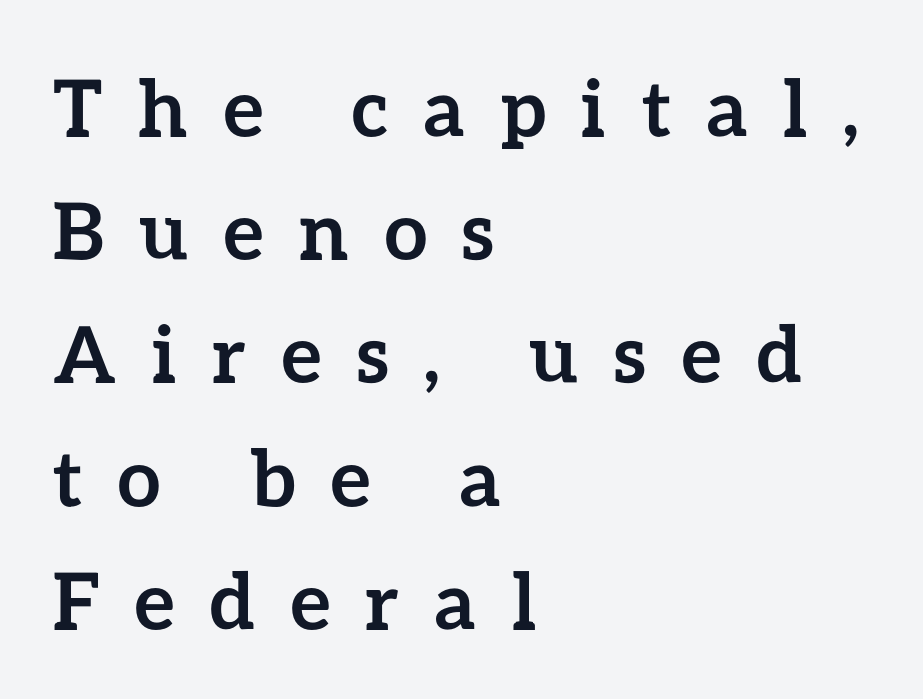
Is this a fixed-width face? No — the glyphs have proportional, varying widths. Leading matches the norm, producing a regular column. The font is running at its bold setting. The paragraph has a hard left edge and a soft right edge.
